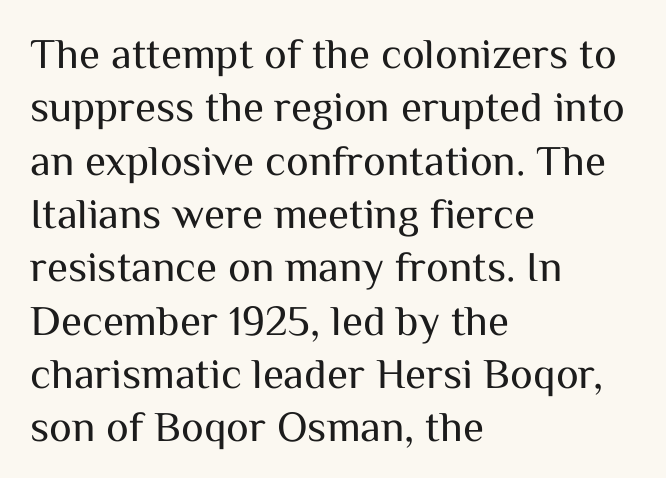
Only glyphs here, with clear space below each row. Serif or sans? Sans — the stroke terminals are bare. Observe the ordinary spacing: letters are neighbours, not strangers. Casual observation: everything's shoved over to the left. Stems here are at most as thick as an everyday book face. Note the varied advance widths — an 'i' is clearly narrower than an 'm'.
